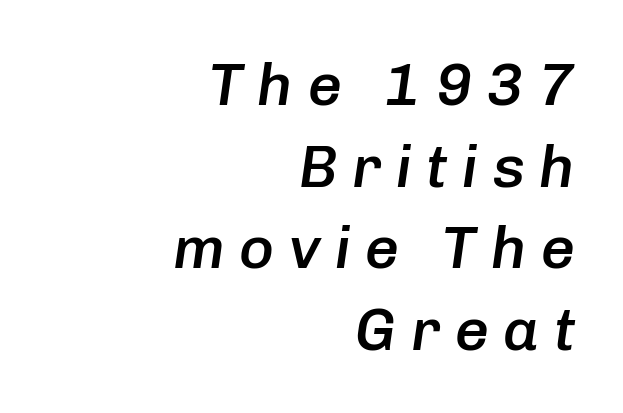
The image shows 60 px semibold type, italic (leaning right); set right-aligned, normal line spacing (1.36x), unusually wide letter spacing (+0.24 em), not underlined; low stroke contrast and a medium x-height.
